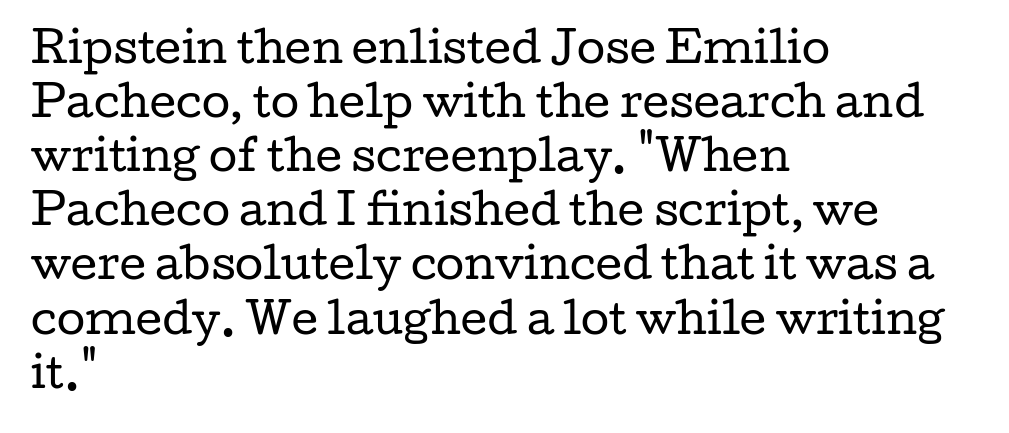
The image shows 41 px regular-weight, wide serif type, upright; set left-aligned, normal line spacing (1.32x), normal letter spacing, not underlined; low stroke contrast and a medium x-height.
